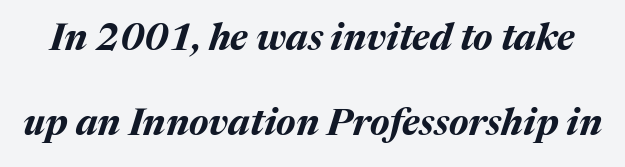
{"italic": "yes", "lean": "right", "slant_degrees": 17, "bold": "yes", "weight": "bold", "width": "normal", "stroke_contrast": "medium", "x_height": "medium", "monospaced": "no", "underline": "no", "line_spacing": "loose", "line_spacing_ratio": 2.29, "letter_spacing": "normal", "letter_spacing_em": 0.0, "glyph_px": 37}
